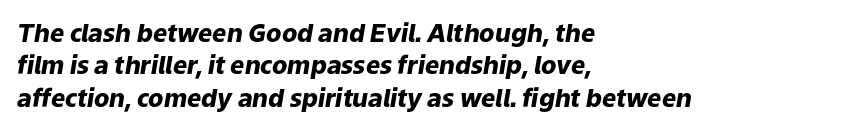
{"italic": "yes", "lean": "right", "slant_degrees": 9, "bold": "yes", "underline": "no", "align": "left", "line_spacing": "normal", "line_spacing_ratio": 1.3, "letter_spacing": "normal", "letter_spacing_em": 0.0, "glyph_px": 25}
